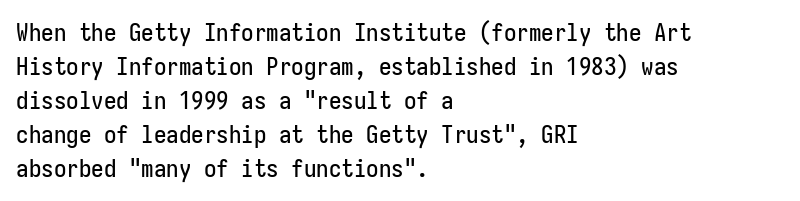
{"italic": "no", "underline": "no", "align": "left", "line_spacing": "normal", "line_spacing_ratio": 1.36, "letter_spacing": "normal", "letter_spacing_em": 0.0, "glyph_px": 25}
